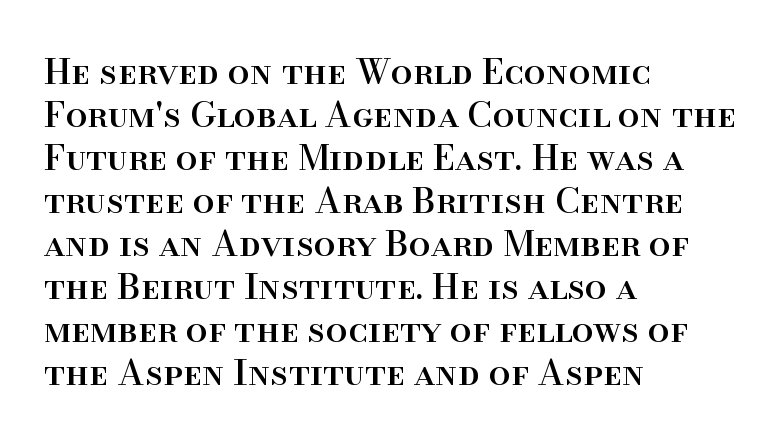
Upright lettering throughout. Unlike a clean sans, this face finishes its strokes with serifs. Here the designer chose a conventional face with non-uniform glyph widths. The rag falls on the right side of this text block. Quick note: underline off. Each word holds together tightly as a unit, with standard inter-letter gaps.
